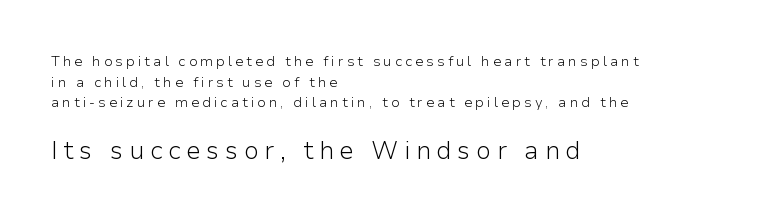
This rendering features lettering with no underline. Baseline-to-baseline distance is the conventional proportion of letter height. Ink coverage per letter is moderate at most. Short and long lines alike share a common starting point at left. This sample uses an upright cut, with every glyph sitting square on the baseline. Someone cranked the tracking dial way up on this one.
